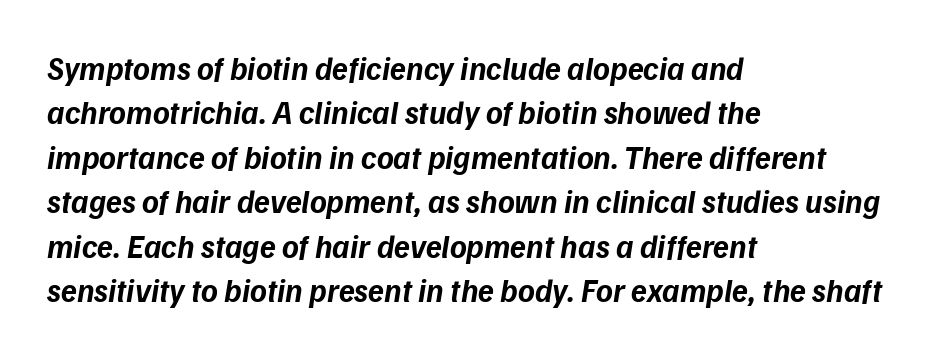
Q: Is the text bold? A: Yes.
Q: Is the typeface a serif or a sans-serif typeface? A: Sans-serif.
Q: Is the text underlined? A: No.
Q: How is the paragraph aligned? A: Left-aligned.
Q: Is the spacing between letters normal or unusually wide? A: Normal.
Q: Is the spacing between lines tight, normal or loose? A: Normal.
Q: Width (condensed, normal, or wide)? A: Normal.
Q: Stroke contrast? A: Low.
Q: x-height? A: Medium.
Q: Monospaced? A: No.
